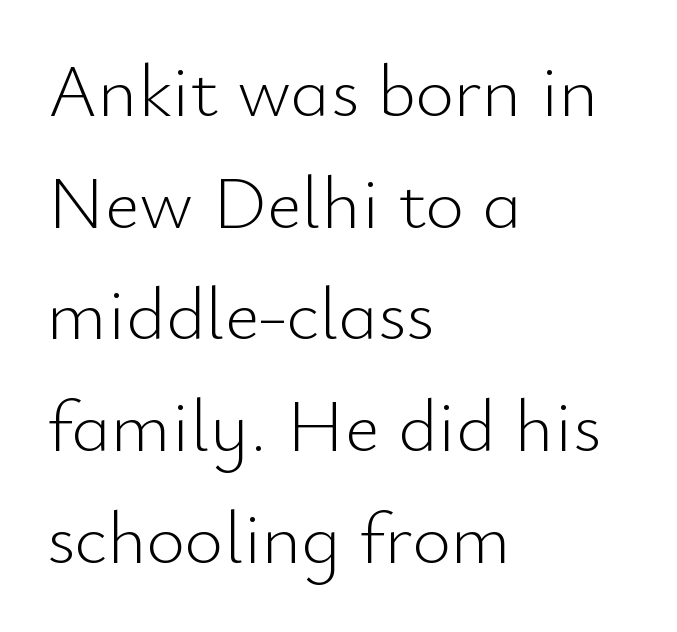
The image shows 75 px light sans-serif type, upright; set left-aligned, normal line spacing (1.49x), normal letter spacing, not underlined; low stroke contrast and a small x-height.
